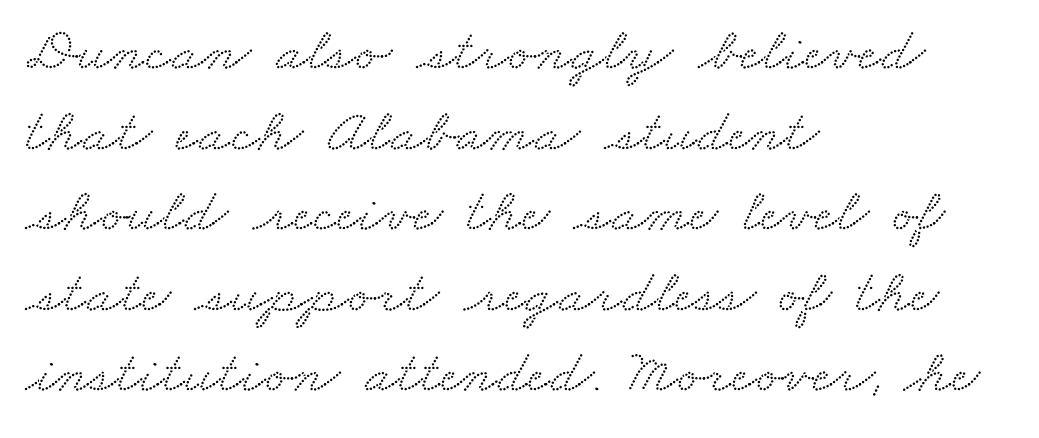
{"serif": "yes", "width": "wide", "stroke_contrast": "medium", "x_height": "small", "monospaced": "no", "underline": "no", "align": "left", "line_spacing": "normal", "line_spacing_ratio": 1.3, "letter_spacing": "normal", "letter_spacing_em": 0.0, "glyph_px": 62}
